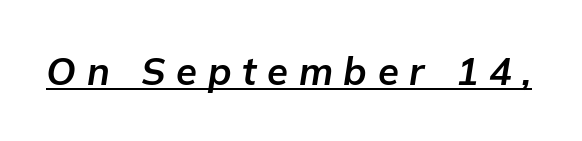
Q: Is the text bold? A: Yes.
Q: Is the text italic (slanted)? A: Yes, it leans right by about 9 degrees.
Q: Is the text underlined? A: Yes.
Q: Is the spacing between letters normal or unusually wide? A: Unusually wide.
Q: Width (condensed, normal, or wide)? A: Normal.
Q: Stroke contrast? A: Low.
Q: x-height? A: Medium.
Q: Monospaced? A: No.
